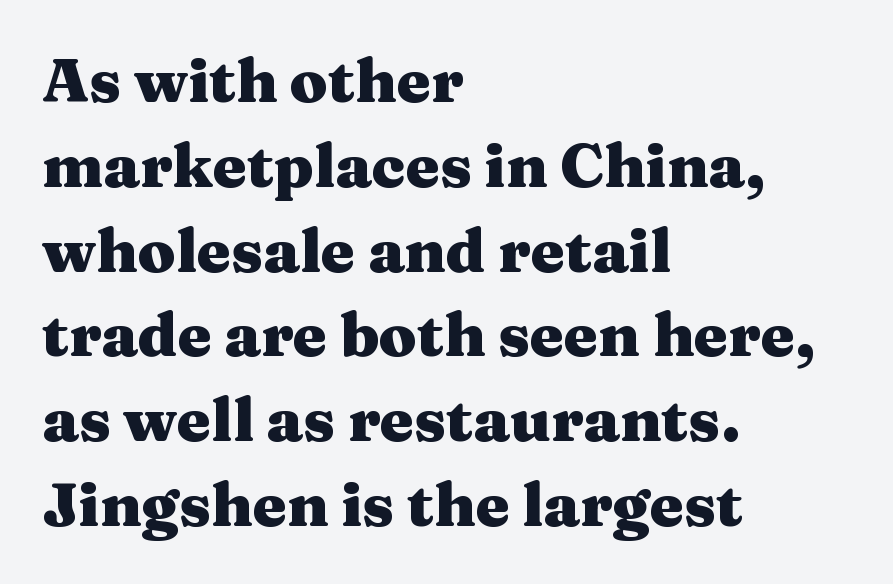
Left-aligned paragraph, ragged on the right. The face used here is proportionally spaced, like ordinary book or web type. Does the type have serifs? Yes, each stem ends in a small foot. Interline gaps are of average width in this sample. The type sits square on the baseline with zero lean.
